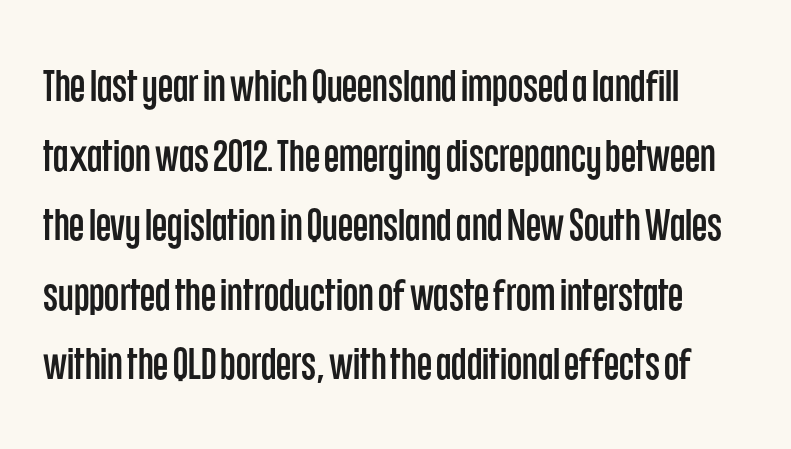
The image shows 44 px condensed sans-serif type, upright; set normal line spacing (1.58x), normal letter spacing, not underlined; low stroke contrast and a large x-height.
